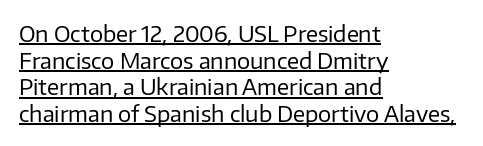
The image shows 22 px text type, upright; set left-aligned, line spacing 1.21x, normal letter spacing, underlined.
